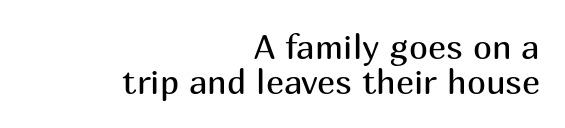
{"serif": "no", "italic": "no", "bold": "no", "weight": "regular", "width": "normal", "stroke_contrast": "medium", "x_height": "medium", "monospaced": "no", "underline": "no", "align": "right", "line_spacing": "tight", "line_spacing_ratio": 1.03, "letter_spacing": "normal", "letter_spacing_em": 0.0, "glyph_px": 34}
